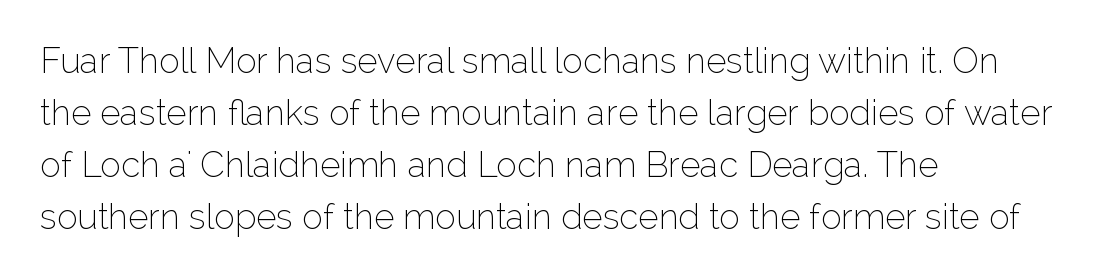
{"serif": "no", "italic": "no", "bold": "no", "weight": "thin", "width": "normal", "stroke_contrast": "low", "x_height": "medium", "monospaced": "no", "underline": "no", "align": "left", "line_spacing": "normal", "line_spacing_ratio": 1.49, "letter_spacing": "normal", "letter_spacing_em": 0.0, "glyph_px": 35}
